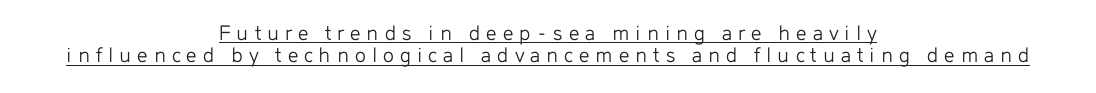
Q: Is the text bold? A: No.
Q: Is the text italic (slanted)? A: No, it is upright.
Q: Is the text underlined? A: Yes.
Q: How is the paragraph aligned? A: Centered.
Q: Is the spacing between letters normal or unusually wide? A: Unusually wide.
Q: Is the spacing between lines tight, normal or loose? A: Tight.
